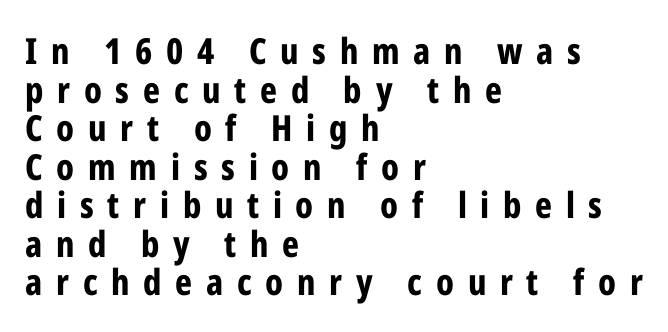
{"serif": "no", "italic": "no", "bold": "yes", "weight": "bold", "width": "condensed", "stroke_contrast": "low", "x_height": "medium", "monospaced": "no", "underline": "no", "align": "left", "line_spacing": "tight", "line_spacing_ratio": 1.07, "letter_spacing": "wide", "letter_spacing_em": 0.38, "glyph_px": 36}
